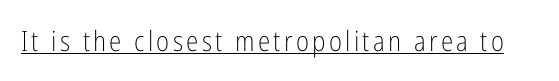
{"serif": "no", "italic": "no", "bold": "no", "weight": "light", "width": "condensed", "stroke_contrast": "low", "x_height": "medium", "monospaced": "no", "underline": "yes", "glyph_px": 28}
